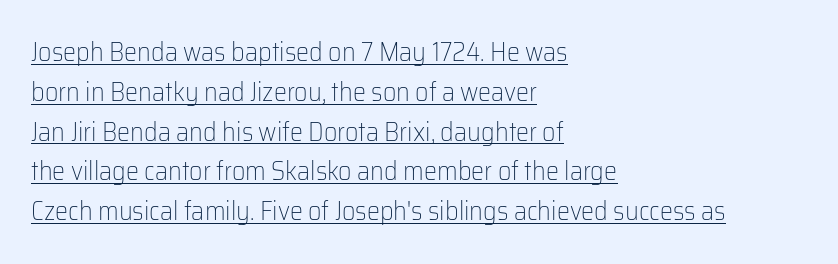
Q: Is the text bold? A: No.
Q: Is the text italic (slanted)? A: No, it is upright.
Q: Is the text underlined? A: Yes.
Q: How is the paragraph aligned? A: Left-aligned.
Q: Is the spacing between letters normal or unusually wide? A: Normal.
Q: Is the spacing between lines tight, normal or loose? A: Normal.
